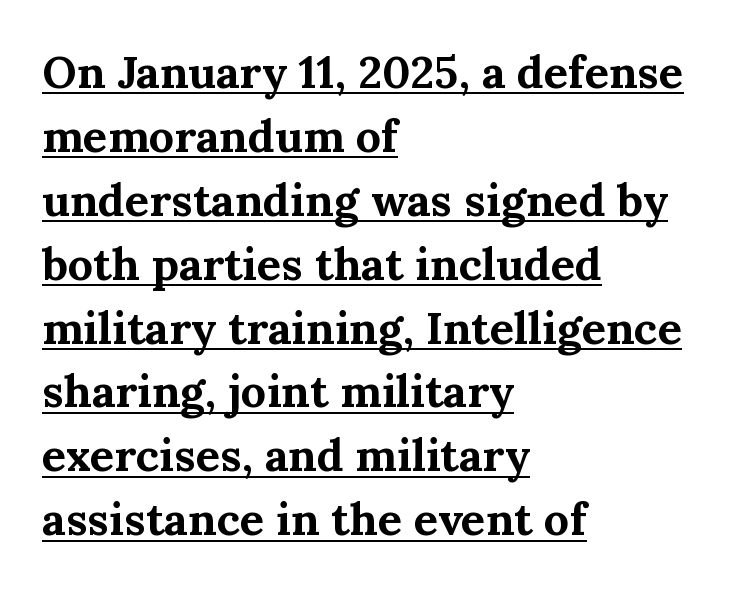
The image shows 45 px bold serif type, upright; set left-aligned, normal line spacing (1.42x), normal letter spacing, underlined; medium stroke contrast and a medium x-height.
